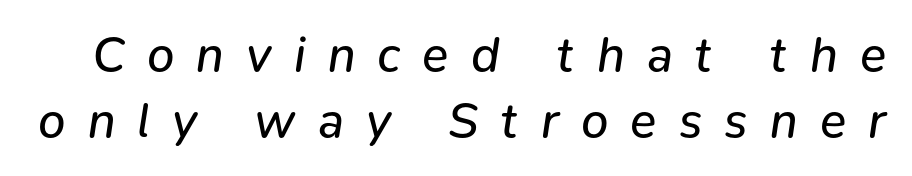
{"italic": "yes", "lean": "right", "slant_degrees": 9, "bold": "no", "weight": "regular", "width": "normal", "stroke_contrast": "low", "x_height": "medium", "monospaced": "no", "underline": "no", "line_spacing": "normal", "line_spacing_ratio": 1.34, "letter_spacing": "wide", "letter_spacing_em": 0.45, "glyph_px": 49}
